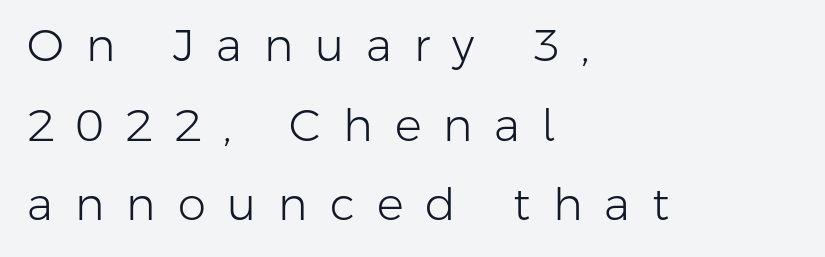
Q: Is the text bold? A: No.
Q: Is the text italic (slanted)? A: No, it is upright.
Q: Is the typeface a serif or a sans-serif typeface? A: Sans-serif.
Q: Is the text underlined? A: No.
Q: How is the paragraph aligned? A: Left-aligned.
Q: Is the spacing between letters normal or unusually wide? A: Unusually wide.
Q: Width (condensed, normal, or wide)? A: Normal.
Q: Stroke contrast? A: Low.
Q: x-height? A: Medium.
Q: Monospaced? A: No.
